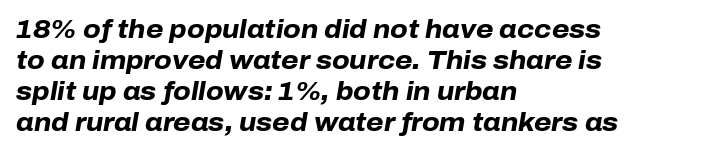
{"italic": "yes", "lean": "right", "slant_degrees": 10, "bold": "yes", "underline": "no", "align": "left", "line_spacing_ratio": 1.24, "letter_spacing": "normal", "letter_spacing_em": 0.0, "glyph_px": 25}
